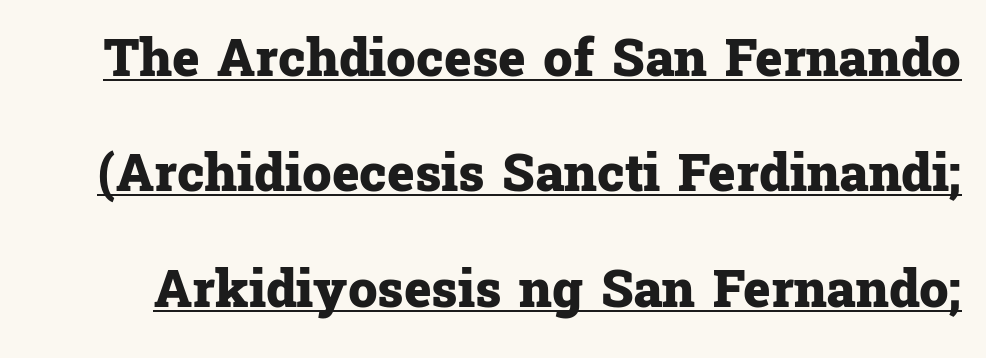
The lettering stays uniformly vertical, giving the passage a roman look. Is the letter spacing exaggerated? No — it looks like the ordinary default. Observe the serifs anchoring each vertical stroke in this sample. Notice how thick the strokes are: this is what a full bold looks like.
